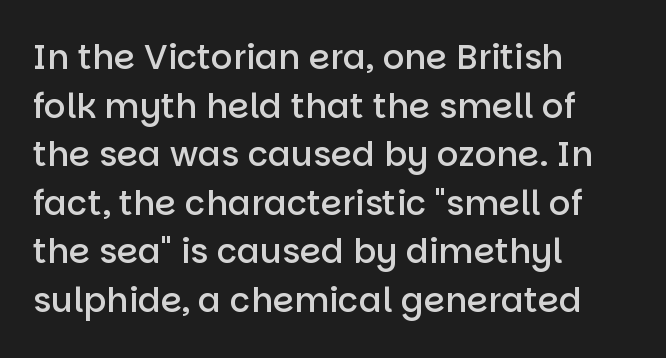
The image shows 34 px semibold sans-serif type, upright; set left-aligned, normal line spacing (1.43x), normal letter spacing, not underlined; low stroke contrast and a large x-height.
